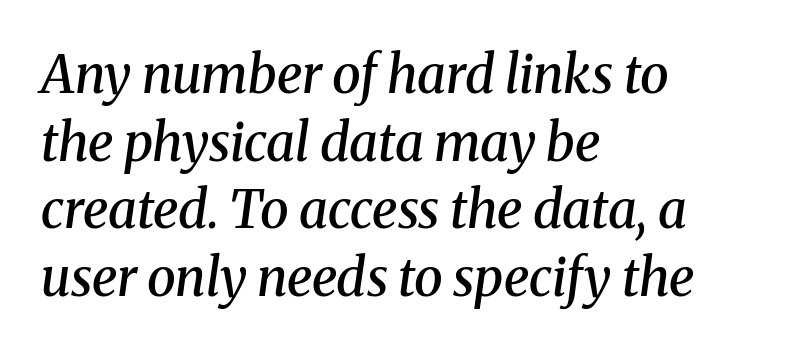
Unmarked baselines from the first word to the last. Students, note that the glyphs here touch the page at normal intervals. Rows of type keep a routine distance in the vertical direction. One-word summary of the alignment: left. The rendering shows small feet on the letterforms — a serif design.
